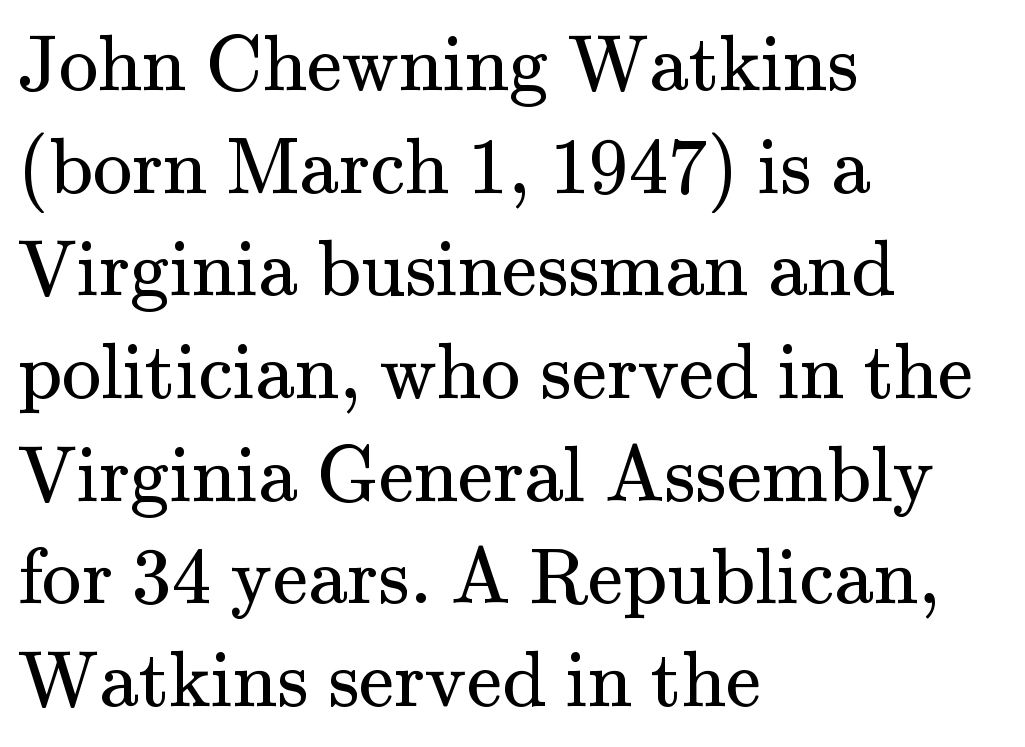
Honestly, the row spacing looks completely unremarkable. Does the copy run flush right? No — it runs flush left. Rule under the text: the space is simply empty. This is not heavy type; no bold has been used.
